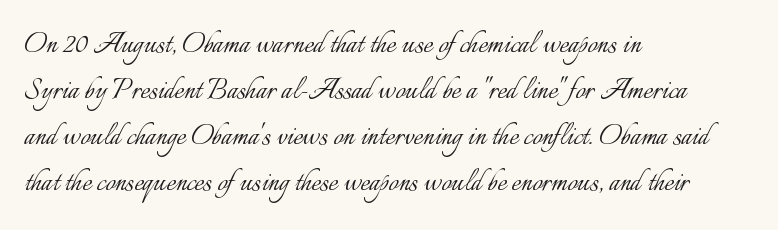
Q: Is the text bold? A: No.
Q: Is the text italic (slanted)? A: Yes.
Q: Is the text underlined? A: No.
Q: How is the paragraph aligned? A: Left-aligned.
Q: Is the spacing between letters normal or unusually wide? A: Normal.
Q: Is the spacing between lines tight, normal or loose? A: Normal.
Q: Width (condensed, normal, or wide)? A: Normal.
Q: Stroke contrast? A: Low.
Q: x-height? A: Small.
Q: Monospaced? A: No.
